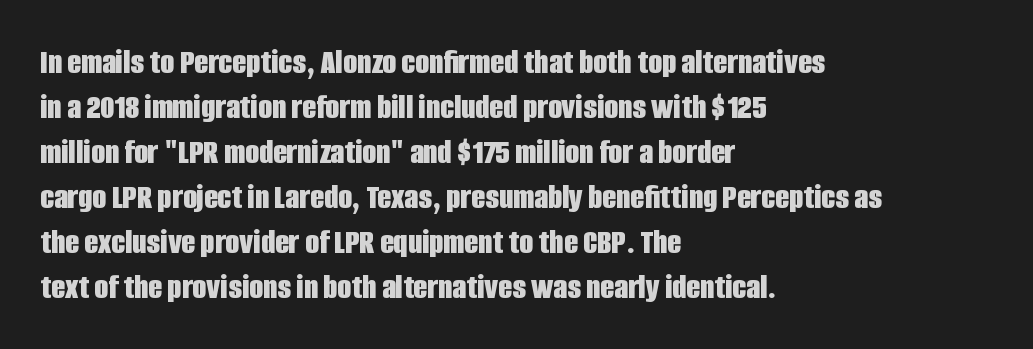
The letters are bold, with thick, heavy strokes. A typesetter would call this proportional, since set widths differ per character. Compared with typical paragraphs, the rows here are spaced about the same. Compared with a centered layout, this one pins lines to the left instead.
